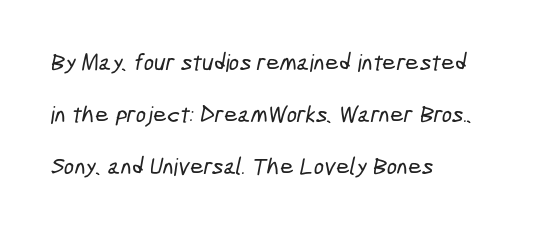
Q: Is the text underlined? A: No.
Q: How is the paragraph aligned? A: Left-aligned.
Q: Is the spacing between letters normal or unusually wide? A: Normal.
Q: Is the spacing between lines tight, normal or loose? A: Loose.
